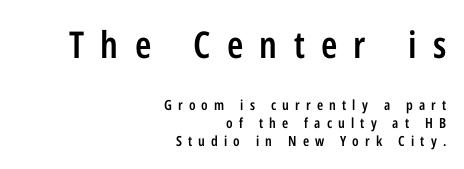
{"serif": "no", "italic": "no", "bold": "semi", "weight": "semibold", "width": "condensed", "stroke_contrast": "low", "x_height": "medium", "monospaced": "no", "underline": "no", "align": "right", "line_spacing": "normal", "line_spacing_ratio": 1.28, "letter_spacing": "wide", "letter_spacing_em": 0.44, "larger_block": "first", "size_ratio": 2.64, "glyph_px": 37}
